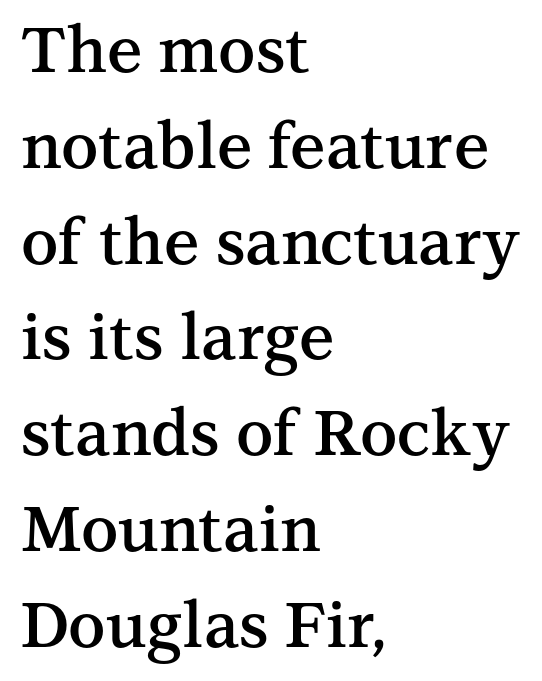
Unmarked baselines from the first word to the last. The typography opts for an upright posture over an oblique one. I'd call this a serif setting — the letters wear small feet. Typeset ragged right — the left edge is the straight one. Compared with typical paragraphs, the rows here are spaced about the same. Nothing unusual about the tracking: characters are spaced as the font intends.
